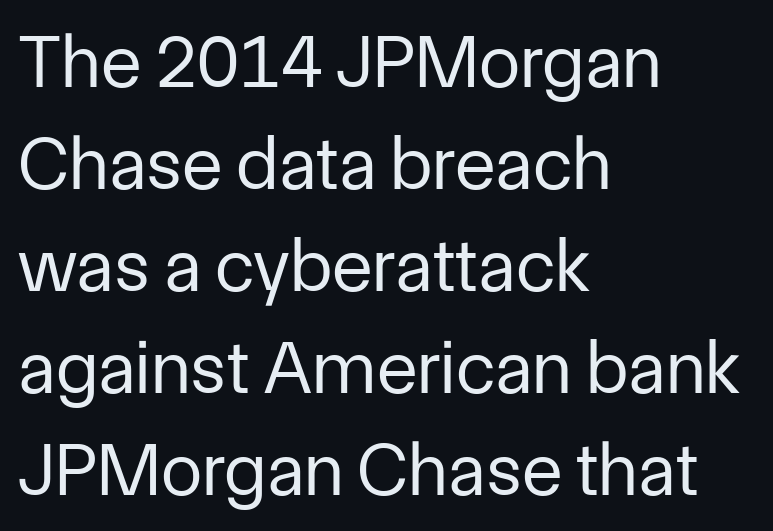
This sample is left-justified, so line endings fall wherever the words run out. Here the designer chose a conventional face with non-uniform glyph widths. This sample uses an upright cut, with every glyph sitting square on the baseline. Think standard paragraph weight, or any step lighter than that. Nobody drew a line under any word here. The font family rendered here belongs to the sans-serif group.
